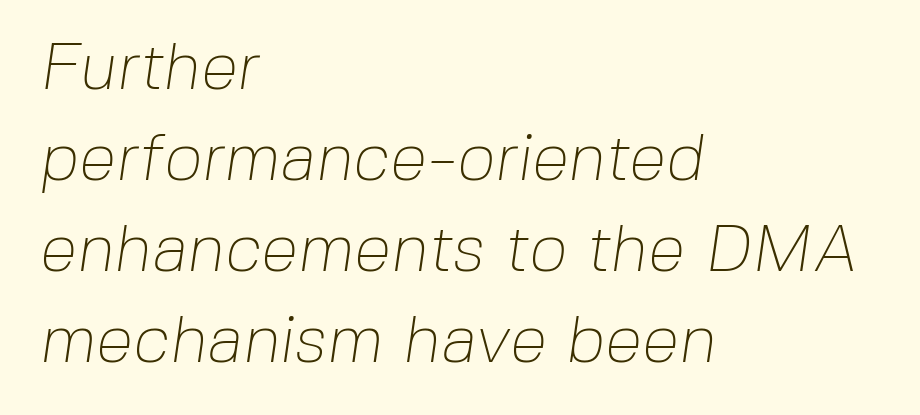
{"serif": "no", "bold": "no", "weight": "thin", "width": "normal", "stroke_contrast": "low", "x_height": "medium", "monospaced": "no", "underline": "no", "align": "left", "line_spacing": "normal", "line_spacing_ratio": 1.36, "letter_spacing": "normal", "letter_spacing_em": 0.0, "glyph_px": 67}
